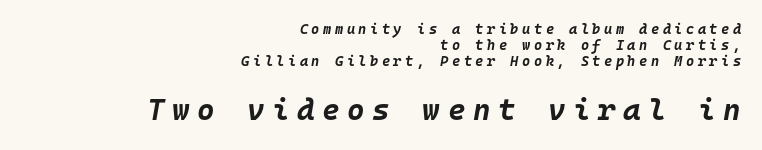
{"italic": "yes", "lean": "right", "slant_degrees": 10, "bold": "yes", "weight": "bold", "width": "normal", "stroke_contrast": "low", "x_height": "large", "monospaced": "yes", "underline": "no", "align": "right", "line_spacing": "tight", "line_spacing_ratio": 1.13, "letter_spacing": "wide", "letter_spacing_em": 0.25, "larger_block": "second", "size_ratio": 2.14, "glyph_px": 30}
